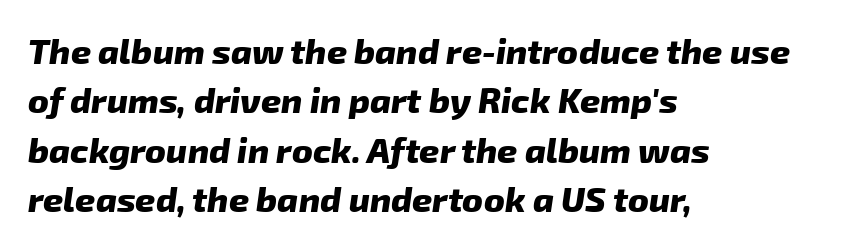
Q: Is the text bold? A: Yes.
Q: Is the typeface a serif or a sans-serif typeface? A: Sans-serif.
Q: Is the text underlined? A: No.
Q: How is the paragraph aligned? A: Left-aligned.
Q: Is the spacing between letters normal or unusually wide? A: Normal.
Q: Is the spacing between lines tight, normal or loose? A: Normal.
Q: Width (condensed, normal, or wide)? A: Normal.
Q: Stroke contrast? A: Low.
Q: x-height? A: Medium.
Q: Monospaced? A: No.
